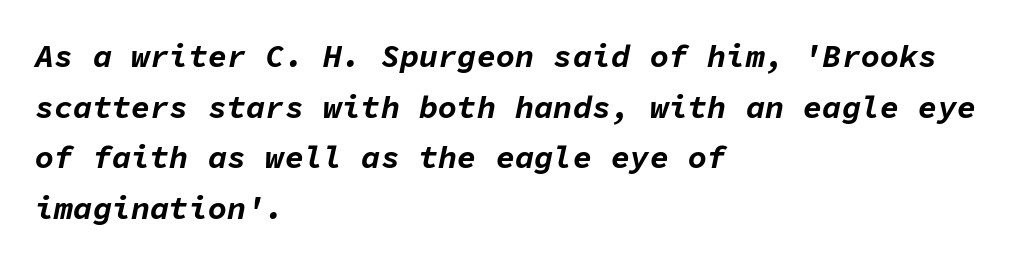
Q: Is the text bold? A: Yes.
Q: Is the text italic (slanted)? A: Yes, it leans right by about 11 degrees.
Q: Is the text underlined? A: No.
Q: How is the paragraph aligned? A: Left-aligned.
Q: Is the spacing between letters normal or unusually wide? A: Normal.
Q: Is the spacing between lines tight, normal or loose? A: Normal.
Q: Width (condensed, normal, or wide)? A: Normal.
Q: Stroke contrast? A: Low.
Q: x-height? A: Medium.
Q: Monospaced? A: Yes.
